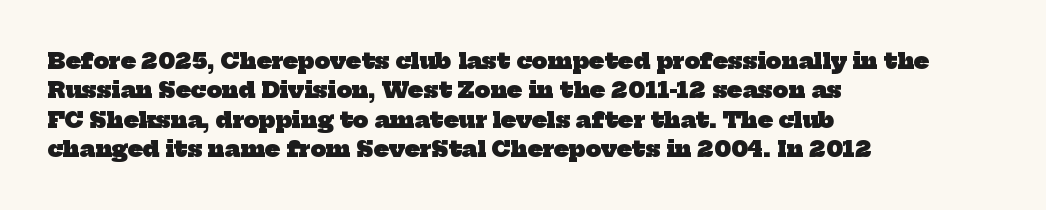
Q: Is the text bold? A: Yes.
Q: Is the text underlined? A: No.
Q: How is the paragraph aligned? A: Left-aligned.
Q: Is the spacing between letters normal or unusually wide? A: Normal.
Q: Is the spacing between lines tight, normal or loose? A: Normal.
